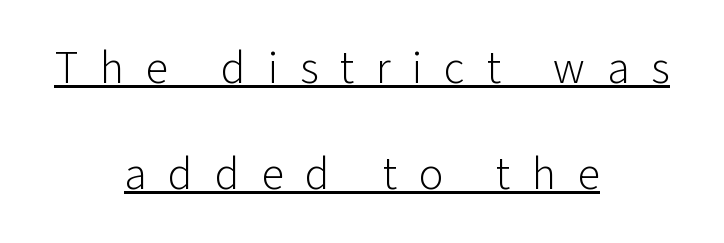
Q: Is the text bold? A: No.
Q: Is the text italic (slanted)? A: No, it is upright.
Q: Is the typeface a serif or a sans-serif typeface? A: Sans-serif.
Q: Is the text underlined? A: Yes.
Q: How is the paragraph aligned? A: Centered.
Q: Is the spacing between letters normal or unusually wide? A: Unusually wide.
Q: Is the spacing between lines tight, normal or loose? A: Loose.
Q: Width (condensed, normal, or wide)? A: Normal.
Q: Stroke contrast? A: Low.
Q: x-height? A: Medium.
Q: Monospaced? A: No.
